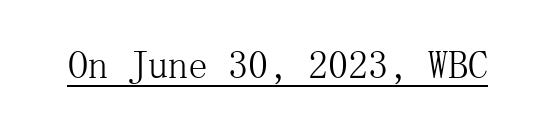
Q: Is the text bold? A: No.
Q: Is the text italic (slanted)? A: No, it is upright.
Q: Is the typeface a serif or a sans-serif typeface? A: Serif.
Q: Is the text underlined? A: Yes.
Q: Is the spacing between letters normal or unusually wide? A: Normal.
Q: Width (condensed, normal, or wide)? A: Normal.
Q: Stroke contrast? A: Medium.
Q: x-height? A: Medium.
